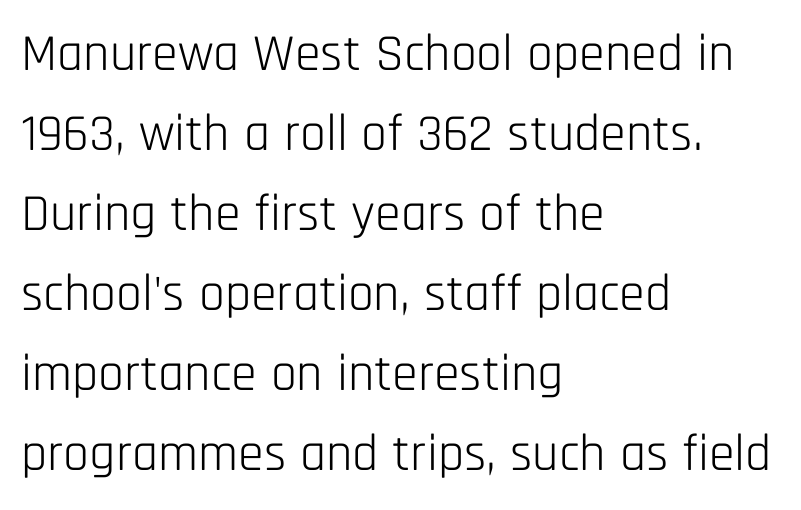
Q: Is the text bold? A: No.
Q: Is the text italic (slanted)? A: No, it is upright.
Q: Is the typeface a serif or a sans-serif typeface? A: Sans-serif.
Q: Is the text underlined? A: No.
Q: How is the paragraph aligned? A: Left-aligned.
Q: Is the spacing between letters normal or unusually wide? A: Normal.
Q: Is the spacing between lines tight, normal or loose? A: Normal.
Q: Width (condensed, normal, or wide)? A: Condensed.
Q: Stroke contrast? A: Low.
Q: x-height? A: Large.
Q: Monospaced? A: No.
